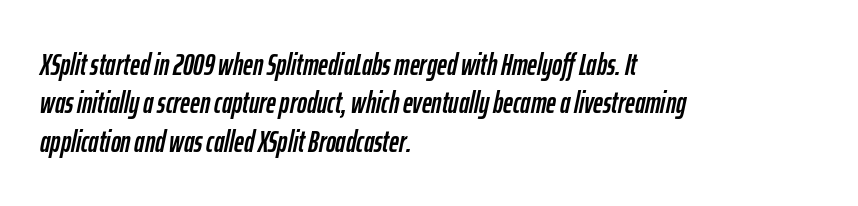
The designer left line spacing at the default. There is no visible air inserted between adjacent glyphs. The compositor pushed each line to the left boundary. Varying glyph widths throughout — classic text-font behaviour.
